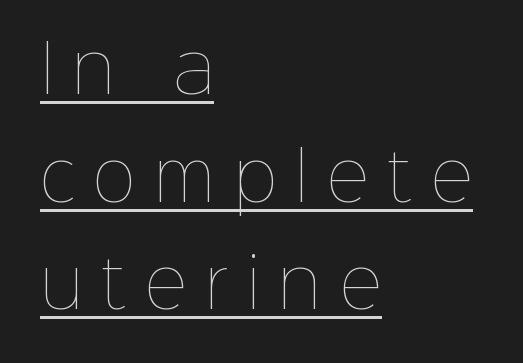
{"italic": "no", "bold": "no", "weight": "thin", "width": "normal", "stroke_contrast": "low", "x_height": "medium", "monospaced": "no", "underline": "yes", "align": "left", "line_spacing": "normal", "line_spacing_ratio": 1.63, "letter_spacing": "wide", "letter_spacing_em": 0.28, "glyph_px": 66}
